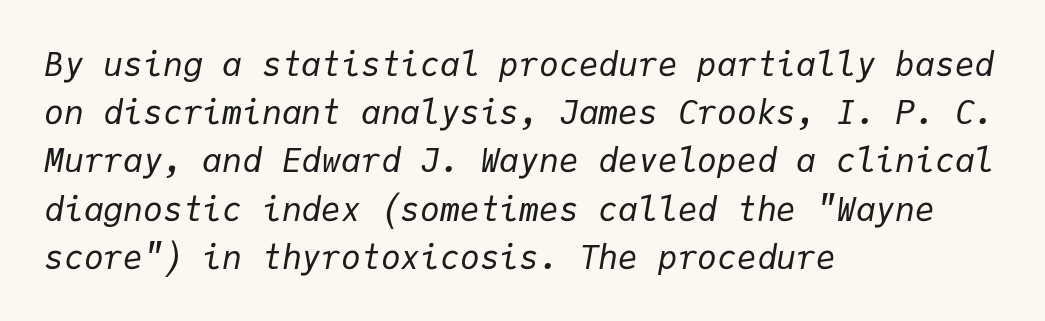
The image shows 33 px regular-weight type, italic (leaning right), monospaced; set left-aligned, normal line spacing (1.46x), normal letter spacing, not underlined; low stroke contrast and a medium x-height.
